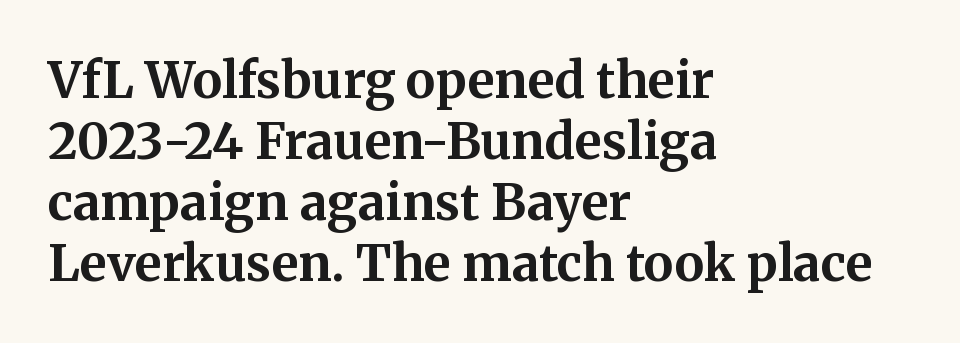
Q: Is the text bold? A: Yes.
Q: Is the text italic (slanted)? A: No, it is upright.
Q: Is the typeface a serif or a sans-serif typeface? A: Serif.
Q: Is the text underlined? A: No.
Q: How is the paragraph aligned? A: Left-aligned.
Q: Is the spacing between letters normal or unusually wide? A: Normal.
Q: Width (condensed, normal, or wide)? A: Normal.
Q: Stroke contrast? A: Medium.
Q: x-height? A: Medium.
Q: Monospaced? A: No.
